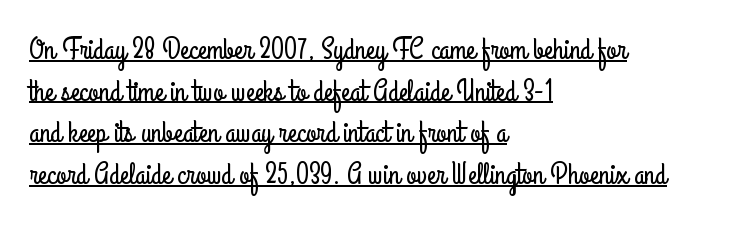
Q: Is the typeface a serif or a sans-serif typeface? A: Sans-serif.
Q: Is the text underlined? A: Yes.
Q: How is the paragraph aligned? A: Left-aligned.
Q: Is the spacing between letters normal or unusually wide? A: Normal.
Q: Is the spacing between lines tight, normal or loose? A: Normal.
Q: Width (condensed, normal, or wide)? A: Condensed.
Q: Stroke contrast? A: Low.
Q: x-height? A: Small.
Q: Monospaced? A: No.
